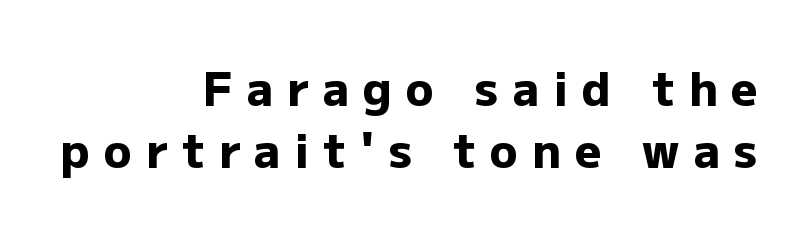
What kind of face is this? One without serifs — a sans. Here the designer chose a conventional face with non-uniform glyph widths. Pretty heavy lettering here — definitely bold. Rows of type keep a routine distance in the vertical direction. Descender tails drop into unmarked territory.
